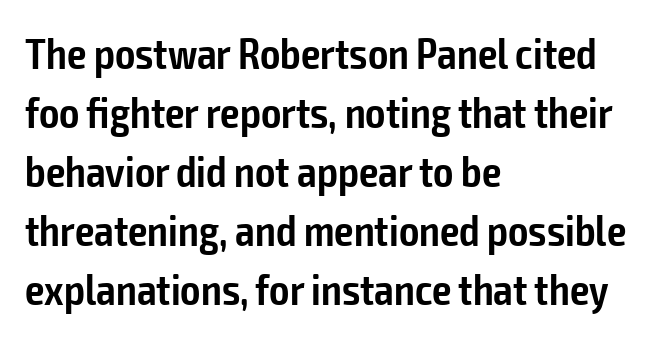
{"serif": "no", "italic": "no", "bold": "semi", "weight": "semibold", "width": "condensed", "stroke_contrast": "low", "x_height": "medium", "monospaced": "no", "underline": "no", "align": "left", "line_spacing": "normal", "line_spacing_ratio": 1.37, "letter_spacing": "normal", "letter_spacing_em": 0.0, "glyph_px": 43}
